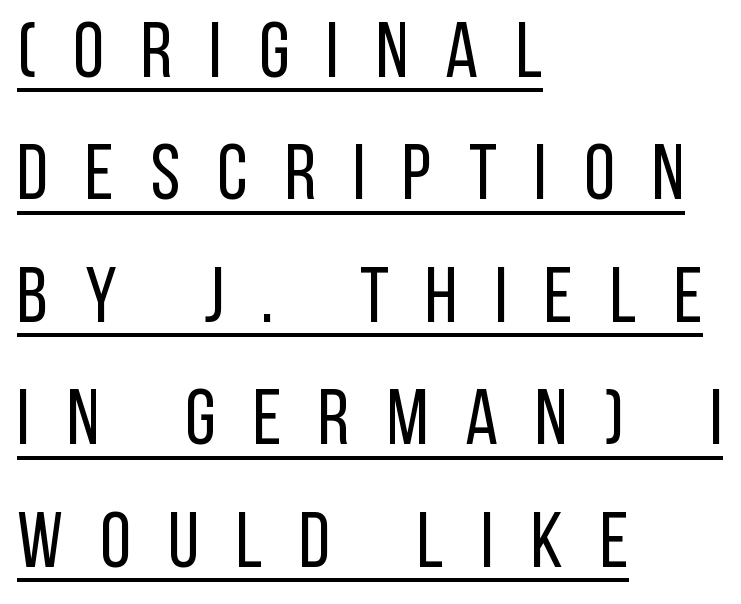
{"serif": "no", "italic": "no", "bold": "no", "weight": "regular", "width": "condensed", "stroke_contrast": "low", "x_height": "large", "monospaced": "no", "underline": "yes", "align": "left", "line_spacing": "normal", "line_spacing_ratio": 1.55, "letter_spacing": "wide", "letter_spacing_em": 0.47, "glyph_px": 79}
